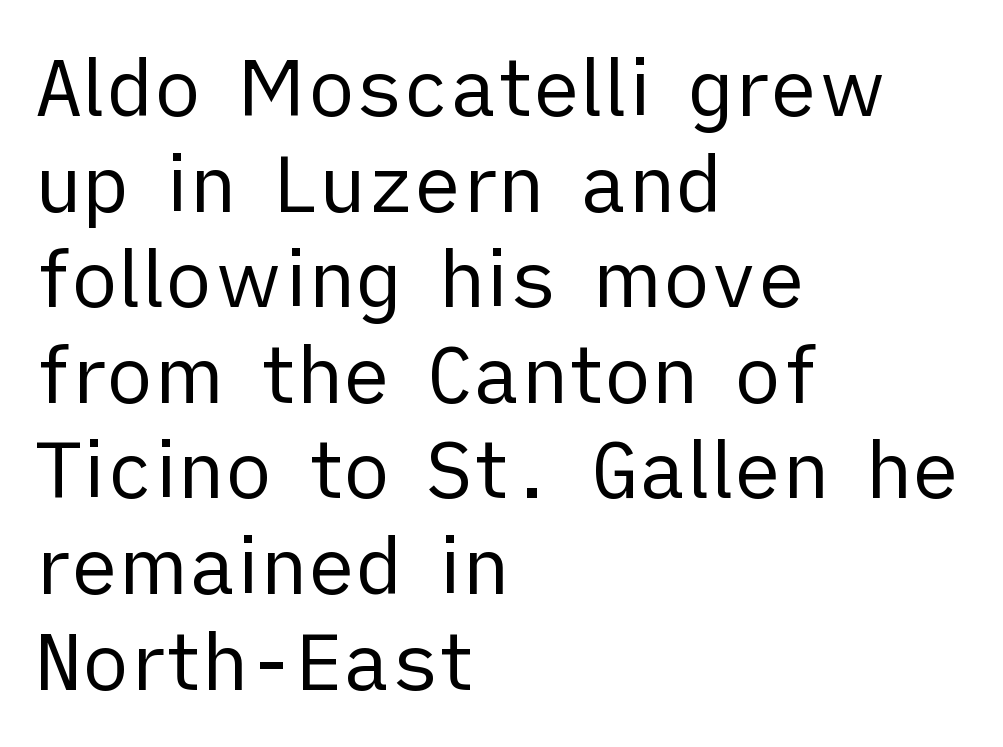
Q: Is the text bold? A: No.
Q: Is the text italic (slanted)? A: No, it is upright.
Q: Is the typeface a serif or a sans-serif typeface? A: Sans-serif.
Q: Is the text underlined? A: No.
Q: How is the paragraph aligned? A: Left-aligned.
Q: Is the spacing between letters normal or unusually wide? A: Normal.
Q: Width (condensed, normal, or wide)? A: Normal.
Q: Stroke contrast? A: Low.
Q: x-height? A: Medium.
Q: Monospaced? A: No.
